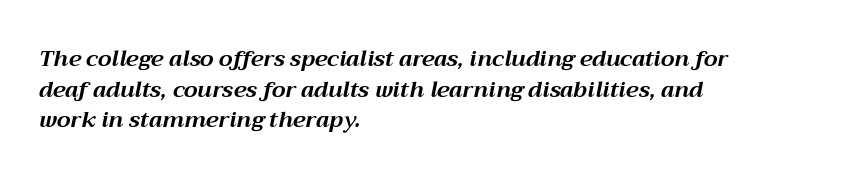
Q: Is the text bold? A: Yes.
Q: Is the text italic (slanted)? A: Yes, it leans right by about 12 degrees.
Q: Is the text underlined? A: No.
Q: How is the paragraph aligned? A: Left-aligned.
Q: Is the spacing between letters normal or unusually wide? A: Normal.
Q: Is the spacing between lines tight, normal or loose? A: Normal.
